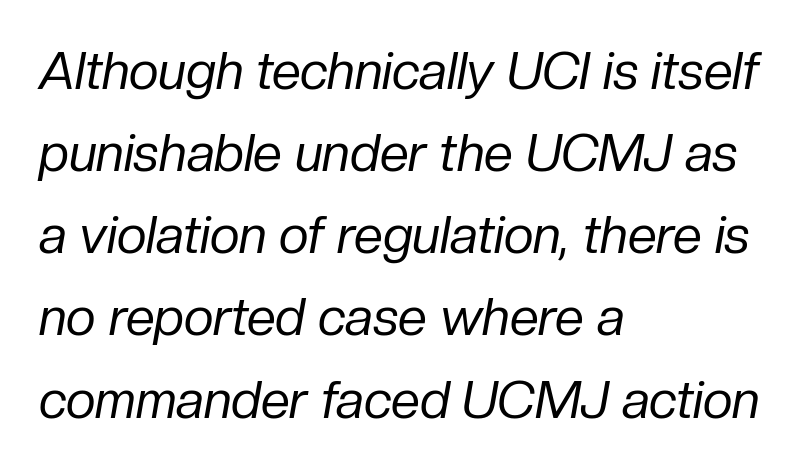
{"italic": "yes", "lean": "right", "slant_degrees": 10, "bold": "no", "weight": "regular", "width": "normal", "stroke_contrast": "low", "x_height": "medium", "monospaced": "no", "underline": "no", "align": "left", "line_spacing": "normal", "line_spacing_ratio": 1.58, "letter_spacing": "normal", "letter_spacing_em": 0.0, "glyph_px": 52}
